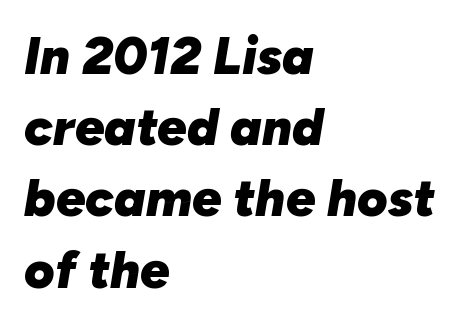
The rendering uses a moderate line-height, typical for paragraphs. The passage shown is typed in a proportional face where columns would drift. The baseline area is clear. There's an unmistakable incline to the writing here. Caption: bold face, heavy strokes. Each line starts at the same left margin while the right side varies.
